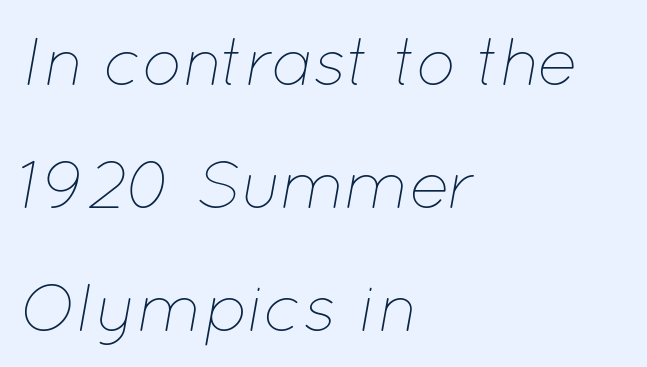
The image shows 68 px thin type, italic (leaning right); set left-aligned, line spacing 1.81x, normal letter spacing, not underlined; low stroke contrast and a medium x-height.
